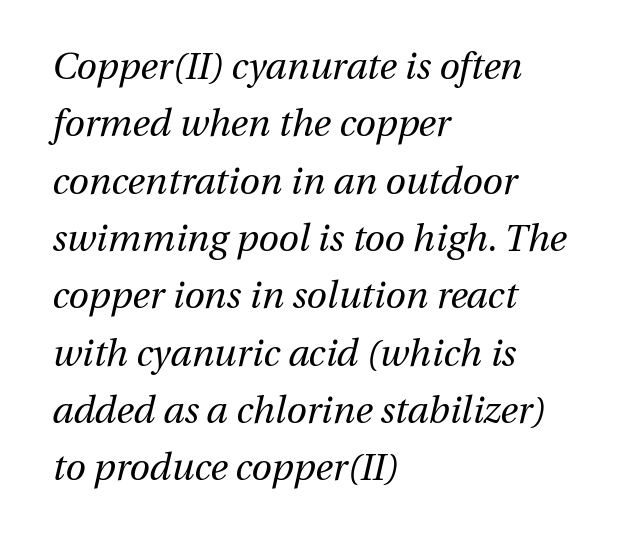
{"italic": "yes", "lean": "right", "slant_degrees": 13, "bold": "no", "weight": "regular", "width": "normal", "stroke_contrast": "medium", "x_height": "medium", "monospaced": "no", "underline": "no", "align": "left", "line_spacing": "normal", "line_spacing_ratio": 1.55, "letter_spacing": "normal", "letter_spacing_em": 0.0, "glyph_px": 37}
